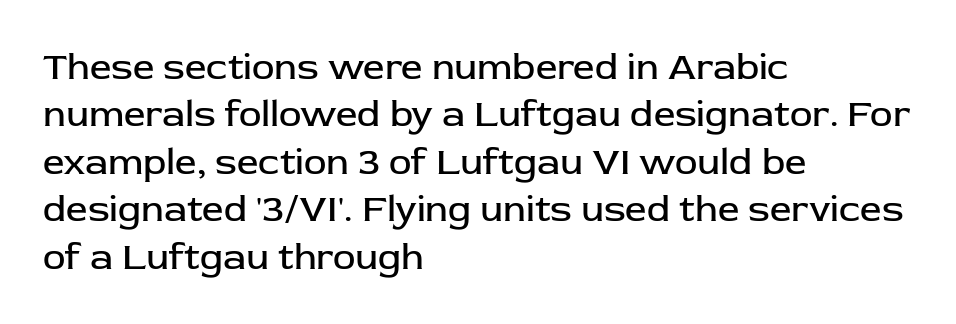
The space directly below the letters is spotless. The lines sit at an ordinary, default distance from one another. The passage shown is typed in a proportional face where columns would drift. Each stroke keeps to a modest, everyday thickness or less. Examine the stroke ends and you'll find no serifs.
